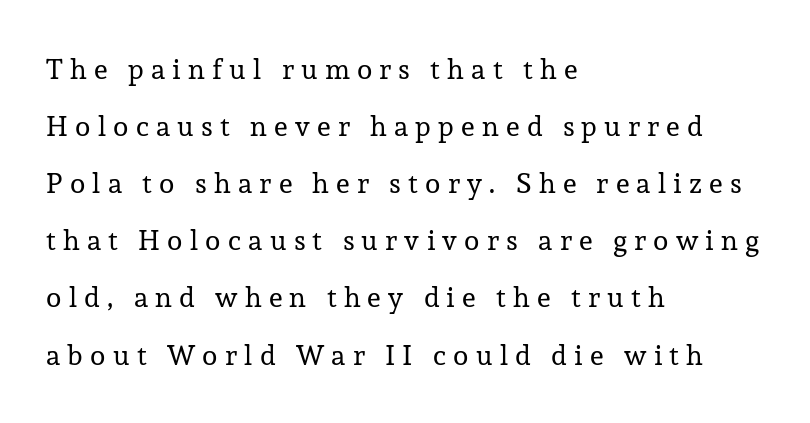
{"serif": "yes", "italic": "no", "bold": "no", "weight": "regular", "width": "normal", "stroke_contrast": "low", "x_height": "medium", "monospaced": "no", "underline": "no", "align": "left", "line_spacing": "loose", "line_spacing_ratio": 2.04, "letter_spacing": "wide", "letter_spacing_em": 0.26, "glyph_px": 28}
